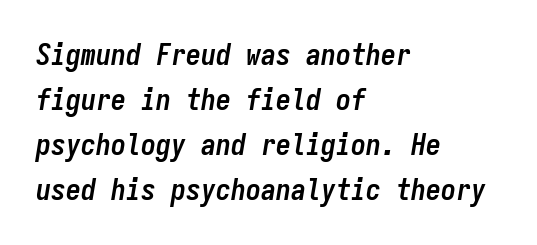
It's the slanting kind of type. This rendering leaves character spacing at its baseline value. The sample has been set heavy, in full bold. The rendering anchors every line to the left-hand side.
